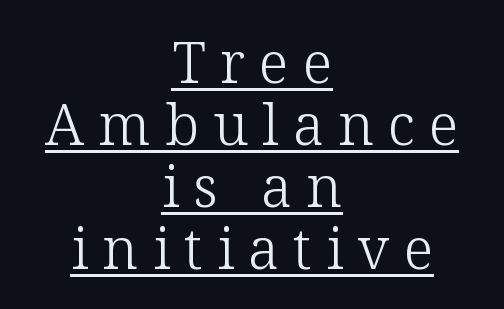
{"serif": "yes", "italic": "no", "bold": "no", "weight": "light", "width": "normal", "stroke_contrast": "low", "x_height": "medium", "monospaced": "no", "underline": "yes", "align": "center", "line_spacing": "tight", "line_spacing_ratio": 1.09, "letter_spacing": "wide", "letter_spacing_em": 0.25, "glyph_px": 57}
